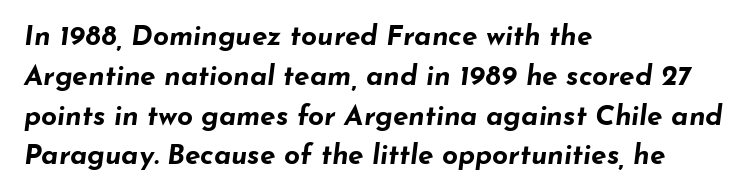
{"italic": "yes", "lean": "right", "slant_degrees": 7, "bold": "yes", "weight": "bold", "width": "wide", "stroke_contrast": "low", "x_height": "small", "monospaced": "no", "underline": "no", "align": "left", "line_spacing": "normal", "line_spacing_ratio": 1.42, "letter_spacing": "normal", "letter_spacing_em": 0.0, "glyph_px": 28}
